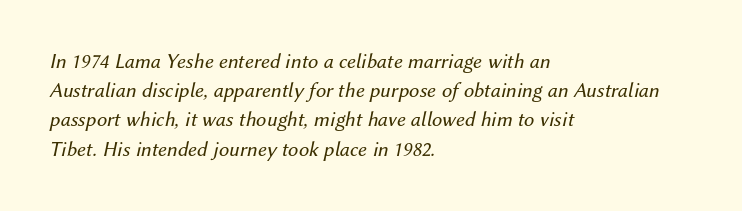
The glyphs are unaccompanied by any horizontal stroke below them. This sample uses plain, unmodified letter spacing. Italic? Definitely — the glyphs are oblique. Bold? No — there's no thickening of the strokes. If you drew a ruler down the left edge, every line would touch it.
